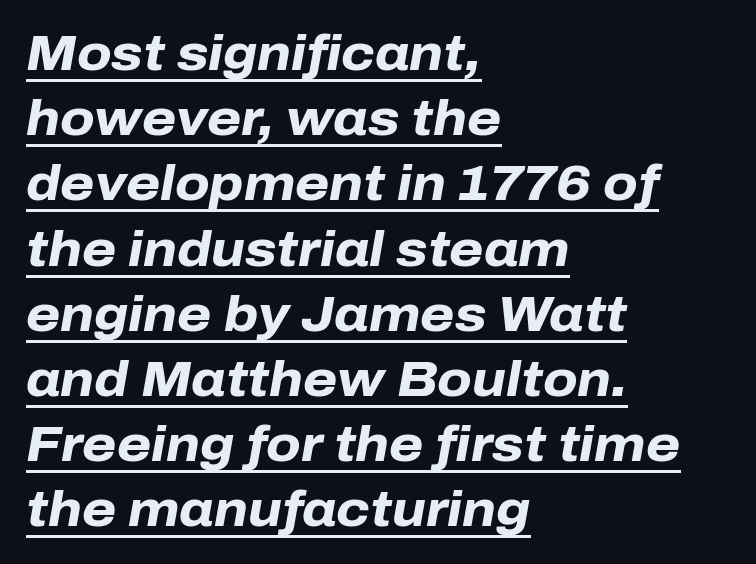
The image shows 49 px heavy type, italic (leaning right); set left-aligned, normal line spacing (1.33x), normal letter spacing, underlined; low stroke contrast and a medium x-height.
